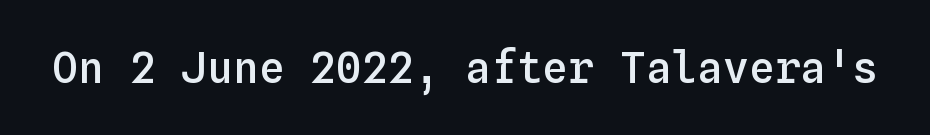
Q: Is the text bold? A: Semi-bold.
Q: Is the text italic (slanted)? A: No, it is upright.
Q: Is the text underlined? A: No.
Q: Is the spacing between letters normal or unusually wide? A: Normal.
Q: Width (condensed, normal, or wide)? A: Normal.
Q: Stroke contrast? A: Low.
Q: x-height? A: Medium.
Q: Monospaced? A: Yes.
